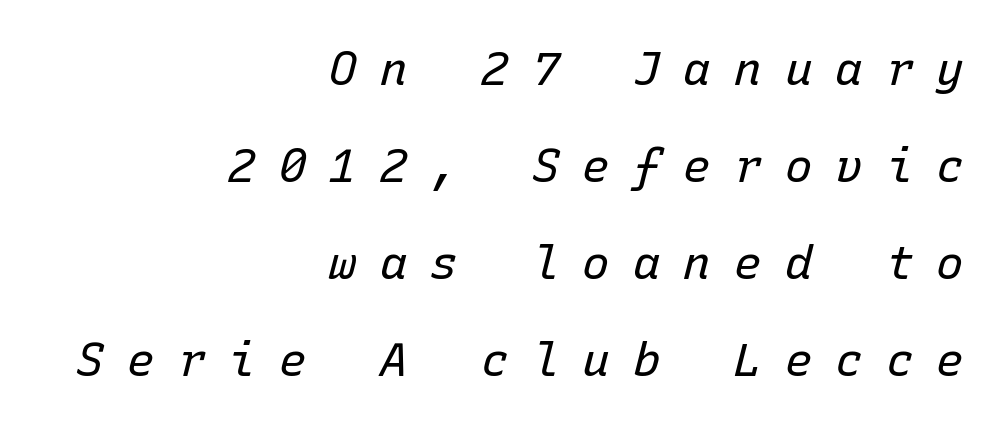
Q: Is the text bold? A: No.
Q: Is the text italic (slanted)? A: Yes, it leans right by about 15 degrees.
Q: Is the text underlined? A: No.
Q: How is the paragraph aligned? A: Right-aligned.
Q: Is the spacing between letters normal or unusually wide? A: Unusually wide.
Q: Is the spacing between lines tight, normal or loose? A: Loose.
Q: Width (condensed, normal, or wide)? A: Normal.
Q: Stroke contrast? A: Low.
Q: x-height? A: Medium.
Q: Monospaced? A: Yes.
